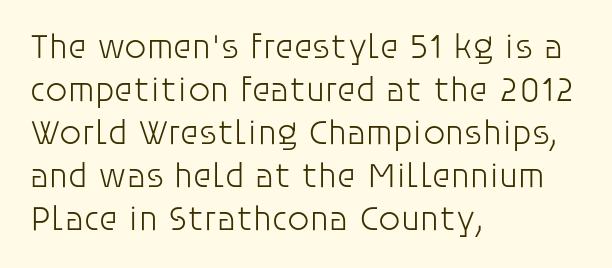
Reading down the block, your eye returns to a fixed left position each line. Nobody drew a line under any word here. Ascenders rise straight up at ninety degrees. Each letter's strokes conclude bluntly, with no projecting serifs.
